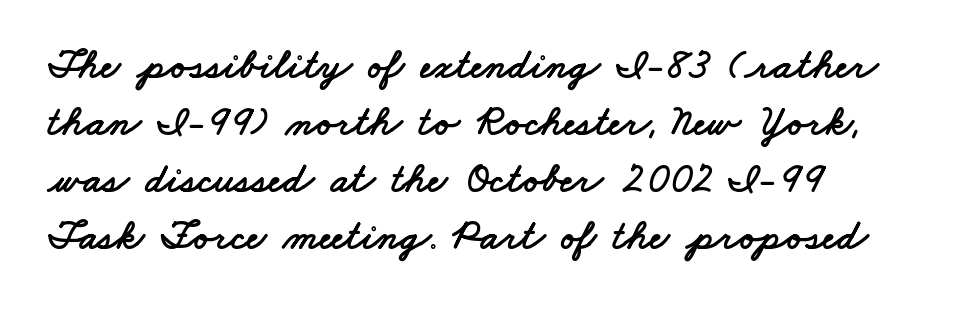
Q: Is the typeface a serif or a sans-serif typeface? A: Sans-serif.
Q: Is the text underlined? A: No.
Q: How is the paragraph aligned? A: Left-aligned.
Q: Is the spacing between letters normal or unusually wide? A: Normal.
Q: Is the spacing between lines tight, normal or loose? A: Normal.
Q: Width (condensed, normal, or wide)? A: Wide.
Q: Stroke contrast? A: Low.
Q: x-height? A: Small.
Q: Monospaced? A: No.
